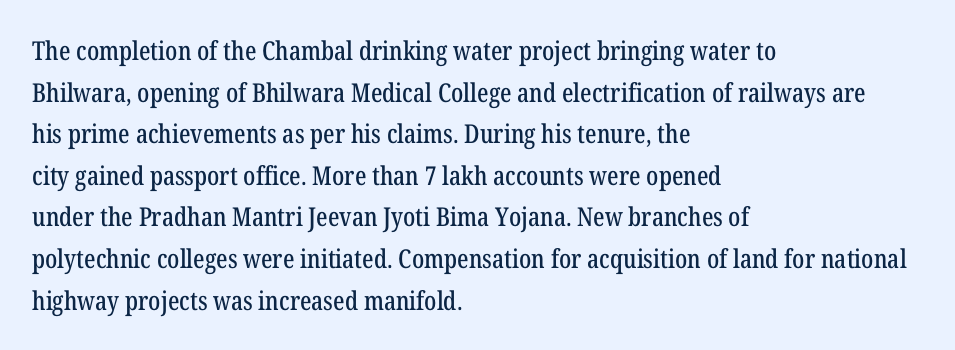
{"italic": "no", "underline": "no", "align": "left", "line_spacing": "normal", "line_spacing_ratio": 1.6, "letter_spacing": "normal", "letter_spacing_em": 0.0, "glyph_px": 26}
